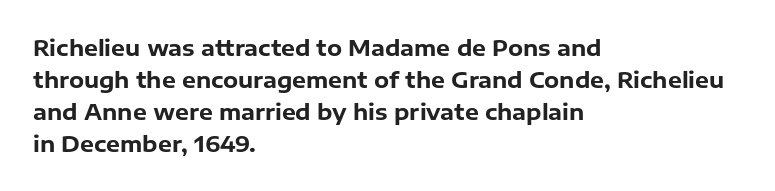
Q: Is the text bold? A: Yes.
Q: Is the text italic (slanted)? A: No, it is upright.
Q: Is the text underlined? A: No.
Q: How is the paragraph aligned? A: Left-aligned.
Q: Is the spacing between letters normal or unusually wide? A: Normal.
Q: Is the spacing between lines tight, normal or loose? A: Normal.
